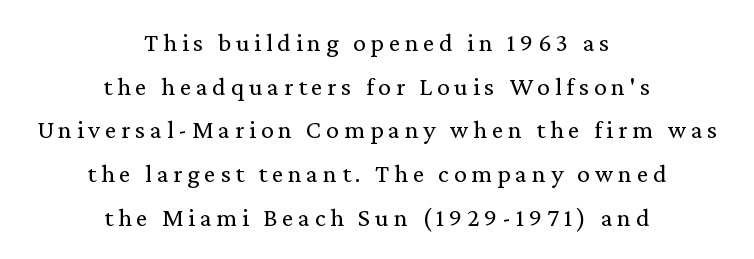
{"italic": "no", "bold": "no", "underline": "no", "align": "center", "line_spacing": "normal", "line_spacing_ratio": 1.68, "glyph_px": 26}
